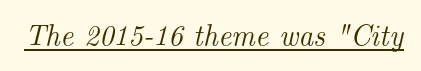
{"serif": "yes", "italic": "yes", "lean": "right", "slant_degrees": 14, "width": "normal", "stroke_contrast": "medium", "x_height": "small", "monospaced": "no", "underline": "yes", "letter_spacing": "normal", "letter_spacing_em": 0.0, "glyph_px": 29}
